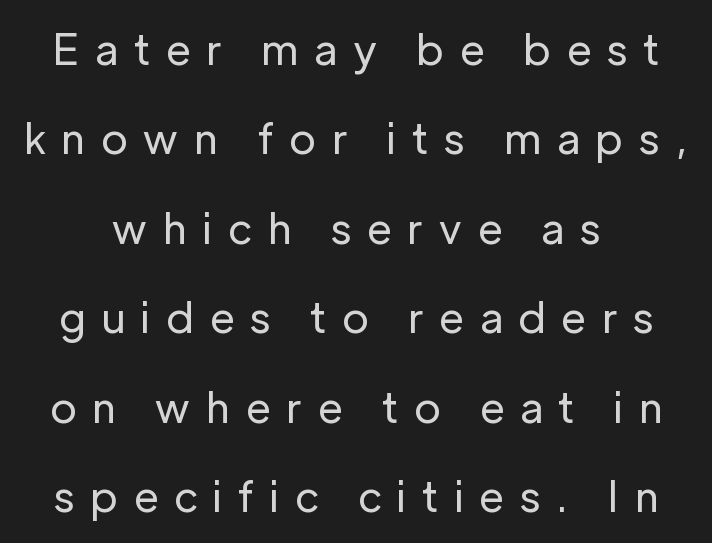
{"serif": "no", "italic": "no", "bold": "no", "weight": "regular", "width": "normal", "stroke_contrast": "low", "x_height": "medium", "monospaced": "no", "underline": "no", "line_spacing": "loose", "line_spacing_ratio": 2.13, "letter_spacing": "wide", "letter_spacing_em": 0.39, "glyph_px": 42}
